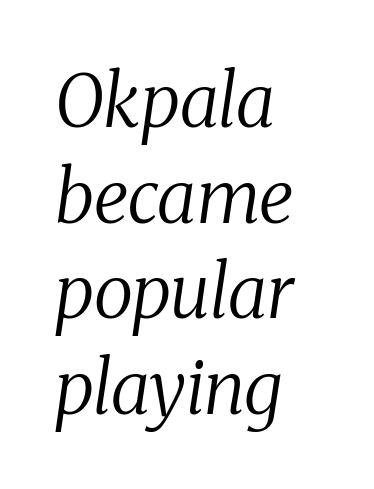
Q: Is the text bold? A: No.
Q: Is the text italic (slanted)? A: Yes, it leans right by about 8 degrees.
Q: Is the typeface a serif or a sans-serif typeface? A: Serif.
Q: Is the text underlined? A: No.
Q: How is the paragraph aligned? A: Left-aligned.
Q: Is the spacing between letters normal or unusually wide? A: Normal.
Q: Is the spacing between lines tight, normal or loose? A: Normal.
Q: Width (condensed, normal, or wide)? A: Normal.
Q: Stroke contrast? A: Medium.
Q: x-height? A: Medium.
Q: Monospaced? A: No.
